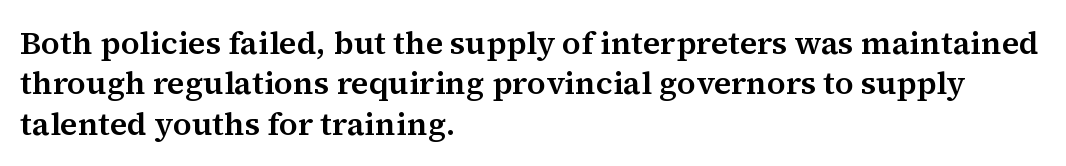
{"serif": "yes", "italic": "no", "width": "normal", "stroke_contrast": "medium", "x_height": "medium", "monospaced": "no", "underline": "no", "align": "left", "line_spacing": "normal", "line_spacing_ratio": 1.26, "letter_spacing": "normal", "letter_spacing_em": 0.0, "glyph_px": 32}
